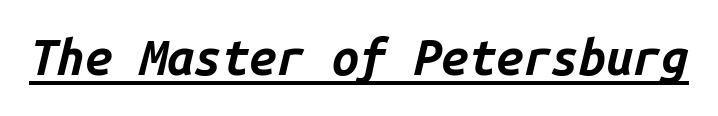
Q: Is the text bold? A: Yes.
Q: Is the text italic (slanted)? A: Yes, it leans right by about 14 degrees.
Q: Is the text underlined? A: Yes.
Q: Is the spacing between letters normal or unusually wide? A: Normal.
Q: Width (condensed, normal, or wide)? A: Normal.
Q: Stroke contrast? A: Low.
Q: x-height? A: Medium.
Q: Monospaced? A: Yes.
